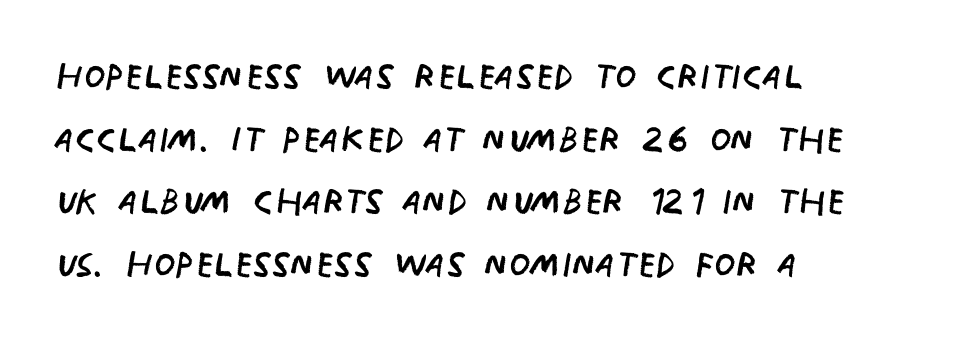
{"serif": "no", "bold": "no", "weight": "regular", "width": "condensed", "stroke_contrast": "low", "x_height": "large", "monospaced": "no", "underline": "no", "align": "left", "line_spacing": "normal", "line_spacing_ratio": 1.28, "letter_spacing": "normal", "letter_spacing_em": 0.0, "glyph_px": 49}
